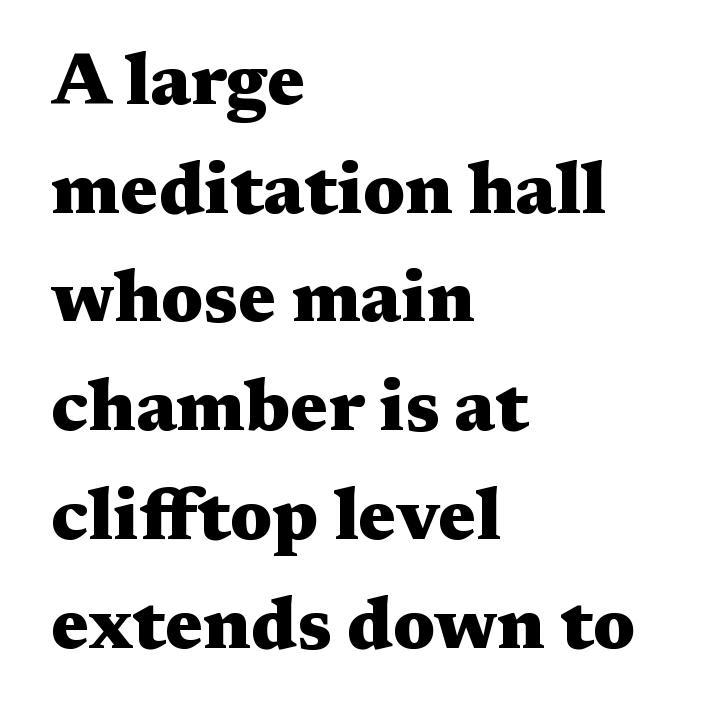
Q: Is the text bold? A: Yes.
Q: Is the text italic (slanted)? A: No, it is upright.
Q: Is the typeface a serif or a sans-serif typeface? A: Serif.
Q: Is the text underlined? A: No.
Q: How is the paragraph aligned? A: Left-aligned.
Q: Is the spacing between letters normal or unusually wide? A: Normal.
Q: Is the spacing between lines tight, normal or loose? A: Normal.
Q: Width (condensed, normal, or wide)? A: Wide.
Q: Stroke contrast? A: Medium.
Q: x-height? A: Medium.
Q: Monospaced? A: No.
